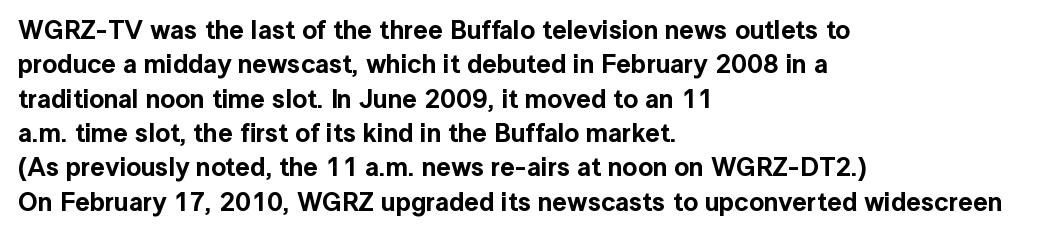
{"italic": "no", "underline": "no", "align": "left", "line_spacing": "normal", "line_spacing_ratio": 1.32, "letter_spacing": "normal", "letter_spacing_em": 0.0, "glyph_px": 26}
